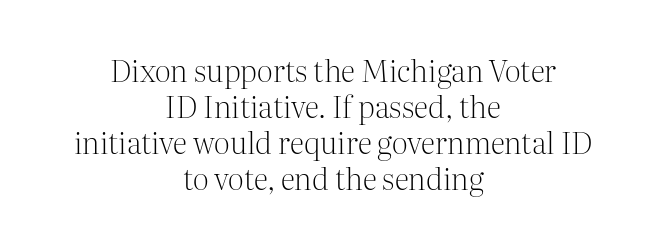
The image shows 30 px light serif type, upright; set centered, line spacing 1.2x, normal letter spacing, not underlined; medium stroke contrast and a medium x-height.
